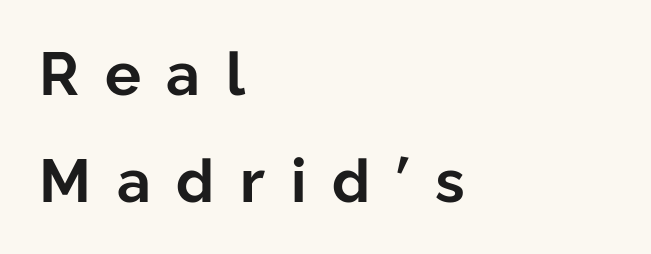
{"serif": "no", "italic": "no", "bold": "yes", "weight": "bold", "width": "normal", "stroke_contrast": "low", "x_height": "medium", "monospaced": "no", "underline": "no", "align": "left", "line_spacing_ratio": 1.78, "letter_spacing": "wide", "letter_spacing_em": 0.43, "glyph_px": 60}
